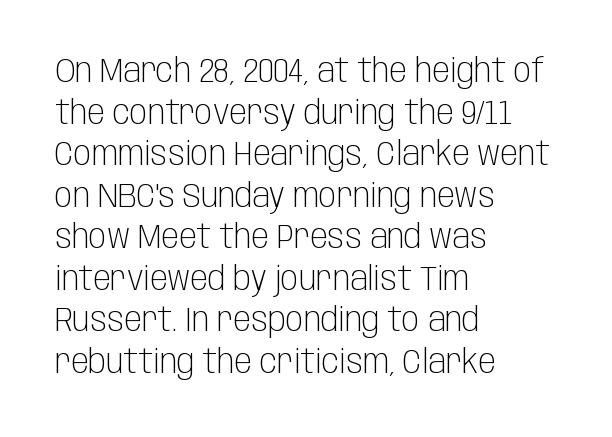
The passage shown is typeset with a sans-serif family. These lines keep a tight, regular rhythm from letter to letter. Regarding leading, the lines here are spaced in the standard way. The letters advance in unequal steps, a hallmark of proportional type.
